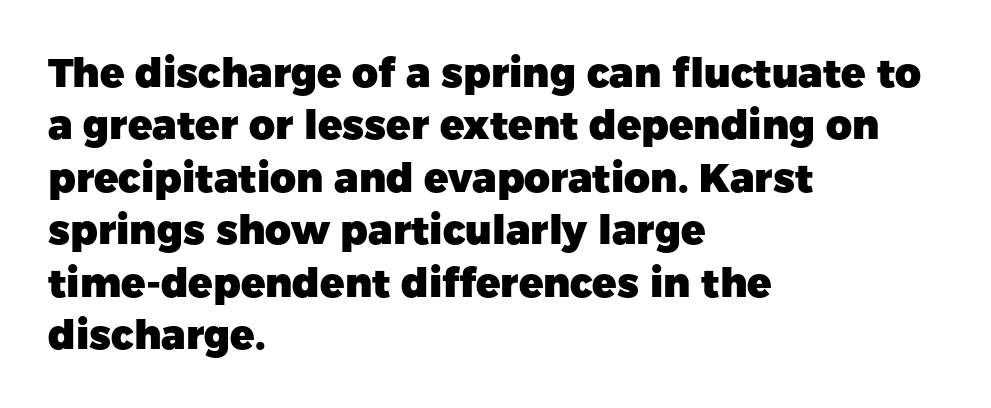
The image shows 40 px heavy sans-serif type, upright; set left-aligned, normal line spacing (1.31x), normal letter spacing, not underlined; low stroke contrast and a medium x-height.
